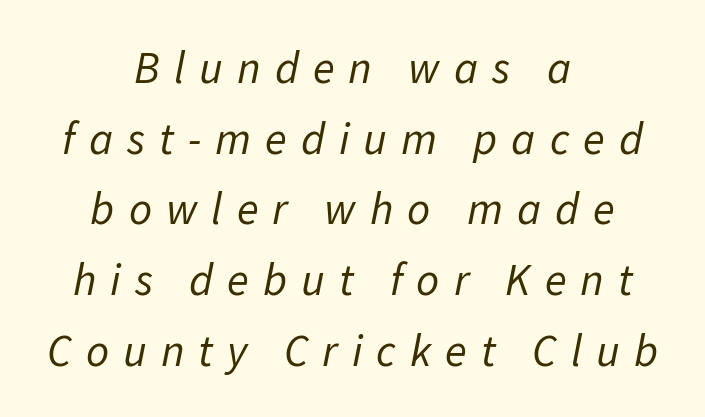
Q: Is the text bold? A: No.
Q: Is the text italic (slanted)? A: Yes, it leans right by about 11 degrees.
Q: Is the text underlined? A: No.
Q: How is the paragraph aligned? A: Centered.
Q: Is the spacing between letters normal or unusually wide? A: Unusually wide.
Q: Is the spacing between lines tight, normal or loose? A: Normal.
Q: Width (condensed, normal, or wide)? A: Normal.
Q: Stroke contrast? A: Low.
Q: x-height? A: Medium.
Q: Monospaced? A: No.
